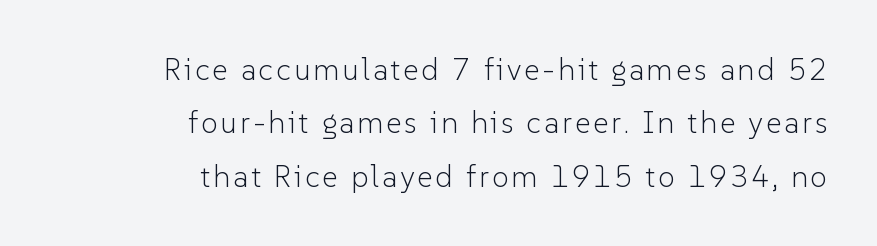
Q: Is the text bold? A: No.
Q: Is the text italic (slanted)? A: No, it is upright.
Q: Is the typeface a serif or a sans-serif typeface? A: Sans-serif.
Q: Is the text underlined? A: No.
Q: How is the paragraph aligned? A: Right-aligned.
Q: Width (condensed, normal, or wide)? A: Normal.
Q: Stroke contrast? A: Low.
Q: x-height? A: Medium.
Q: Monospaced? A: No.
